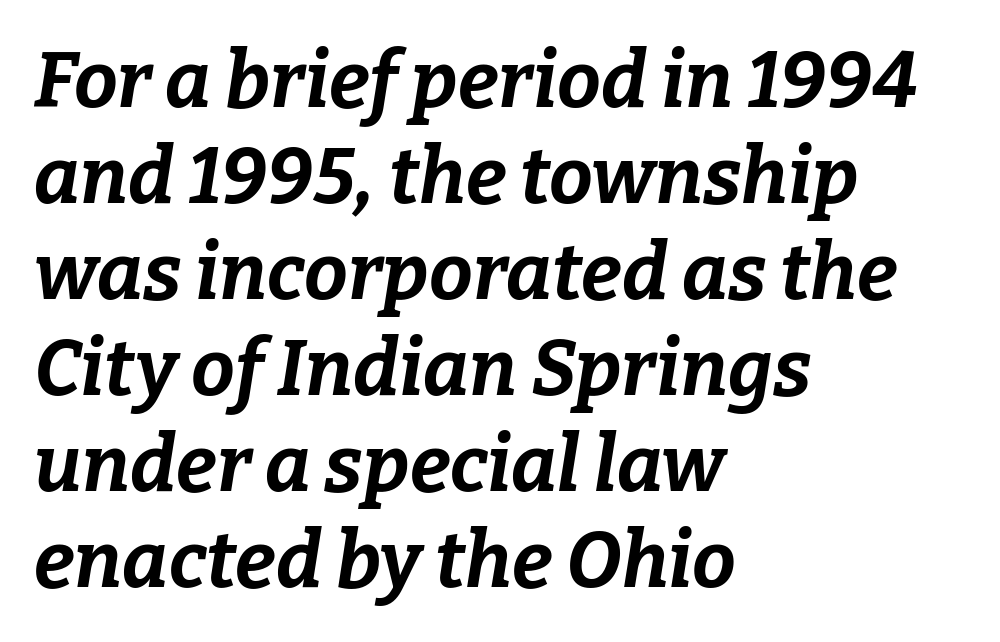
{"italic": "yes", "lean": "right", "slant_degrees": 9, "bold": "yes", "weight": "bold", "width": "normal", "stroke_contrast": "low", "x_height": "medium", "monospaced": "no", "underline": "no", "align": "left", "line_spacing_ratio": 1.23, "letter_spacing": "normal", "letter_spacing_em": 0.0, "glyph_px": 78}
